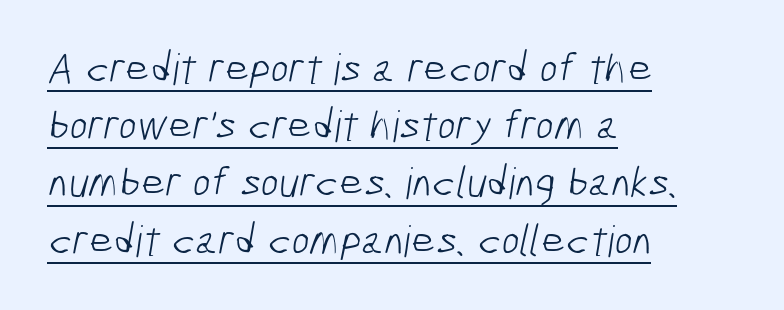
{"serif": "no", "bold": "no", "weight": "light", "width": "condensed", "stroke_contrast": "low", "x_height": "medium", "monospaced": "no", "underline": "yes", "align": "left", "line_spacing": "normal", "line_spacing_ratio": 1.33, "letter_spacing": "normal", "letter_spacing_em": 0.0, "glyph_px": 43}
